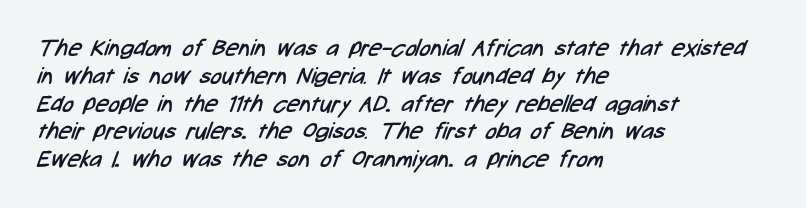
The image shows 23 px text type; set left-aligned, line spacing 1.21x, normal letter spacing, not underlined.
